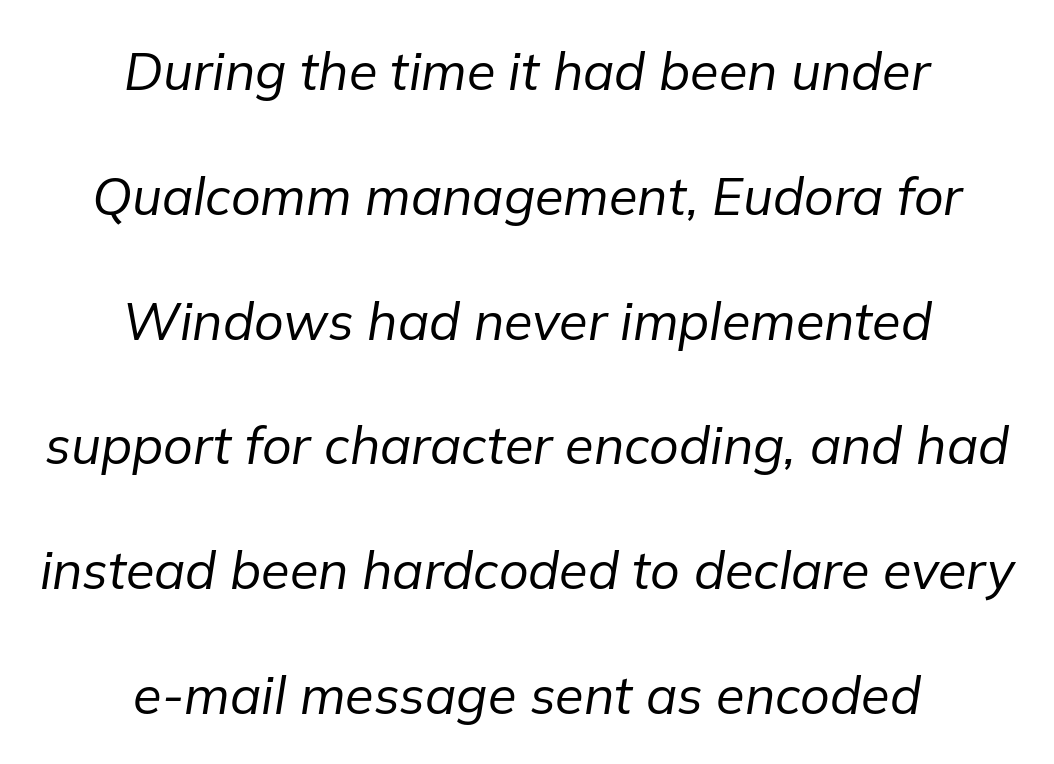
{"italic": "yes", "lean": "right", "slant_degrees": 9, "bold": "no", "weight": "regular", "width": "normal", "stroke_contrast": "low", "x_height": "medium", "monospaced": "no", "underline": "no", "align": "center", "line_spacing": "loose", "line_spacing_ratio": 2.4, "letter_spacing": "normal", "letter_spacing_em": 0.0, "glyph_px": 52}
